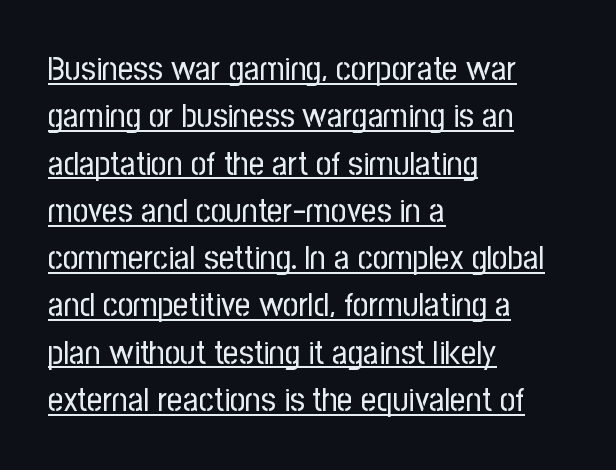
{"serif": "no", "italic": "no", "bold": "no", "weight": "regular", "width": "condensed", "stroke_contrast": "low", "x_height": "medium", "monospaced": "no", "underline": "yes", "align": "left", "line_spacing": "normal", "line_spacing_ratio": 1.39, "letter_spacing": "normal", "letter_spacing_em": 0.0, "glyph_px": 34}
